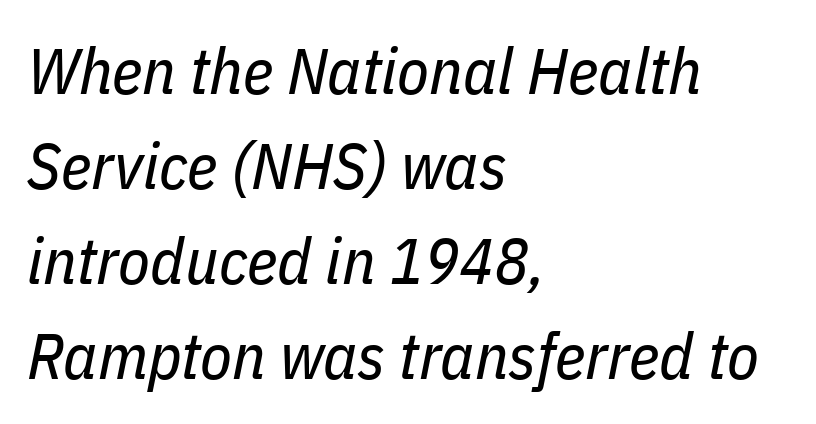
The image shows 65 px regular-weight, condensed type, italic (leaning right); set left-aligned, normal line spacing (1.46x), normal letter spacing, not underlined; low stroke contrast and a medium x-height.
